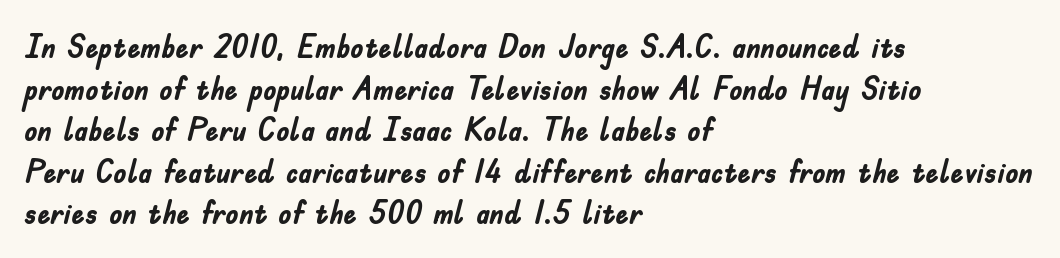
The image shows 33 px semibold, condensed sans-serif type; set left-aligned, normal line spacing (1.26x), normal letter spacing, not underlined; low stroke contrast and a small x-height.
